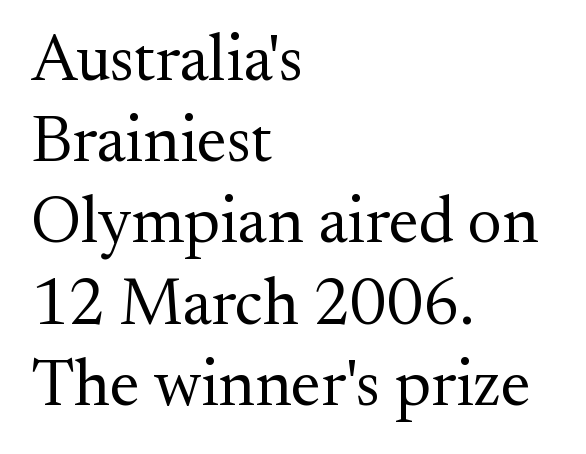
Q: Is the text bold? A: No.
Q: Is the text italic (slanted)? A: No, it is upright.
Q: Is the typeface a serif or a sans-serif typeface? A: Serif.
Q: Is the text underlined? A: No.
Q: How is the paragraph aligned? A: Left-aligned.
Q: Is the spacing between letters normal or unusually wide? A: Normal.
Q: Width (condensed, normal, or wide)? A: Normal.
Q: Stroke contrast? A: Medium.
Q: x-height? A: Small.
Q: Monospaced? A: No.
